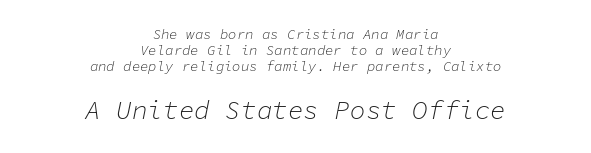
{"italic": "yes", "lean": "right", "slant_degrees": 11, "bold": "no", "underline": "no", "align": "center", "line_spacing": "tight", "line_spacing_ratio": 1.13, "letter_spacing": "normal", "letter_spacing_em": 0.0, "larger_block": "second", "size_ratio": 1.86, "glyph_px": 26}
